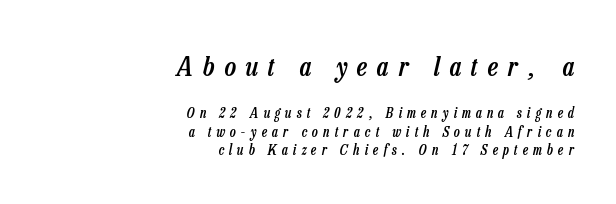
Q: Is the text bold? A: Semi-bold.
Q: Is the text italic (slanted)? A: Yes, it leans right by about 13 degrees.
Q: Is the text underlined? A: No.
Q: How is the paragraph aligned? A: Right-aligned.
Q: Is the spacing between letters normal or unusually wide? A: Unusually wide.
Q: Is the spacing between lines tight, normal or loose? A: Normal.
Q: Which block of text is set in a larger size, the first (top) or the second (bottom)? A: The first (top) one.
